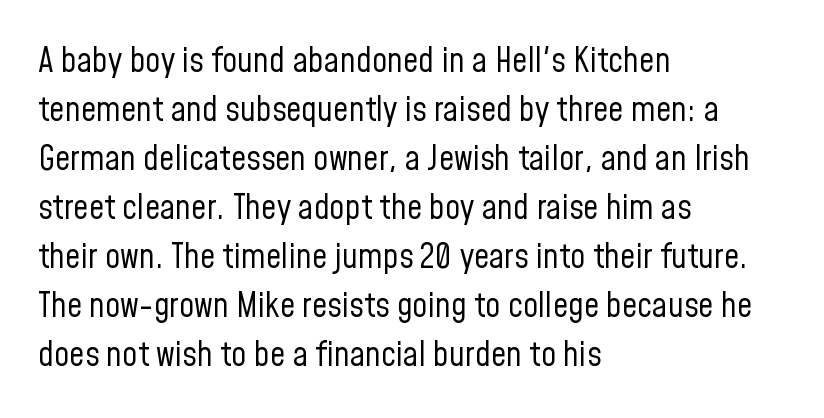
The image shows 34 px regular-weight, condensed sans-serif type, upright; set left-aligned, normal line spacing (1.44x), normal letter spacing, not underlined; low stroke contrast and a medium x-height.
